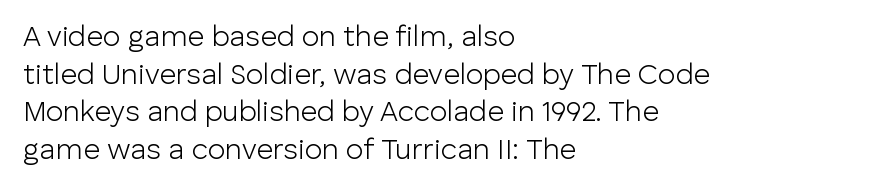
The image shows 29 px light sans-serif type, upright; set left-aligned, normal line spacing (1.3x), normal letter spacing, not underlined; low stroke contrast and a medium x-height.
